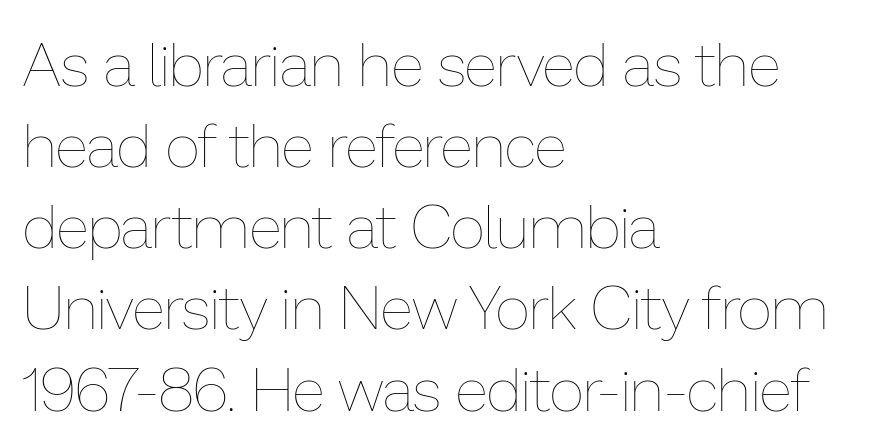
Check the space under the baseline: it is left empty. The font is comparable to plain body text, perhaps lighter. Does the leading feel generous? No, just average. The lettering stays uniformly vertical, giving the passage a roman look.
